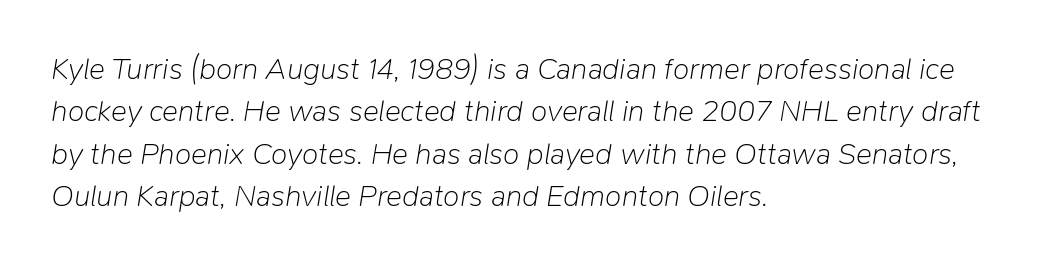
The image shows 30 px light type, italic (leaning right); set left-aligned, normal line spacing (1.41x), normal letter spacing, not underlined; low stroke contrast and a medium x-height.
